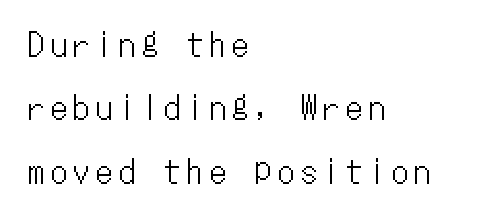
{"italic": "no", "width": "condensed", "stroke_contrast": "low", "x_height": "medium", "monospaced": "yes", "underline": "no", "align": "left", "line_spacing": "loose", "line_spacing_ratio": 1.98, "letter_spacing": "wide", "letter_spacing_em": 0.21, "glyph_px": 32}
